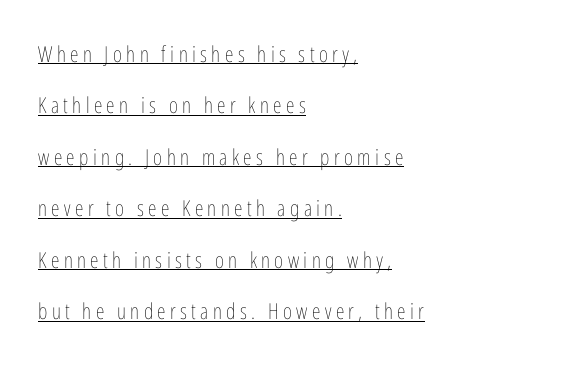
The image shows 22 px text type, upright; set left-aligned, loose line spacing (2.34x), unusually wide letter spacing (+0.2 em), underlined.
